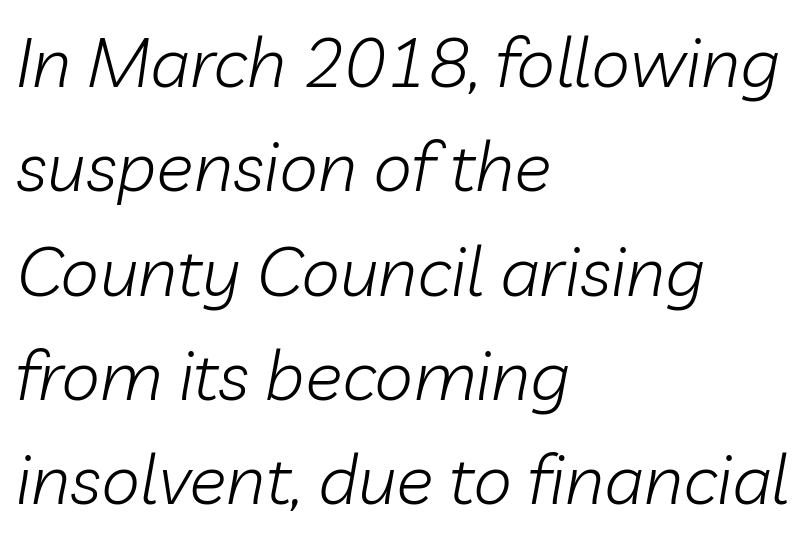
Q: Is the text bold? A: No.
Q: Is the text italic (slanted)? A: Yes, it leans right by about 10 degrees.
Q: Is the text underlined? A: No.
Q: How is the paragraph aligned? A: Left-aligned.
Q: Is the spacing between letters normal or unusually wide? A: Normal.
Q: Is the spacing between lines tight, normal or loose? A: Normal.
Q: Width (condensed, normal, or wide)? A: Normal.
Q: Stroke contrast? A: Low.
Q: x-height? A: Medium.
Q: Monospaced? A: No.
